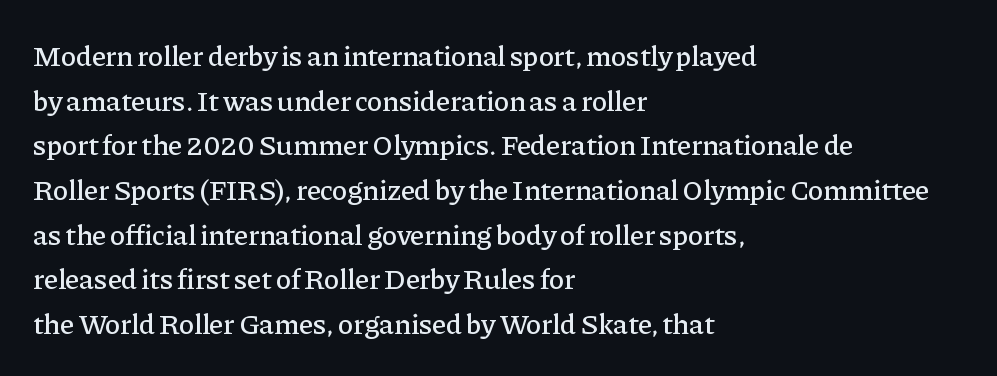
Q: Is the text italic (slanted)? A: No, it is upright.
Q: Is the typeface a serif or a sans-serif typeface? A: Serif.
Q: Is the text underlined? A: No.
Q: How is the paragraph aligned? A: Left-aligned.
Q: Is the spacing between letters normal or unusually wide? A: Normal.
Q: Is the spacing between lines tight, normal or loose? A: Normal.
Q: Width (condensed, normal, or wide)? A: Normal.
Q: Stroke contrast? A: Low.
Q: x-height? A: Medium.
Q: Monospaced? A: No.
